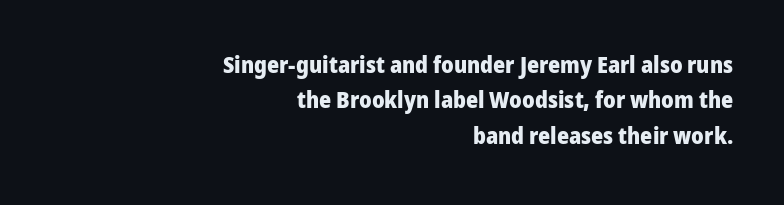
The image shows 23 px bold type, upright; set right-aligned, normal line spacing (1.54x), normal letter spacing, not underlined.
